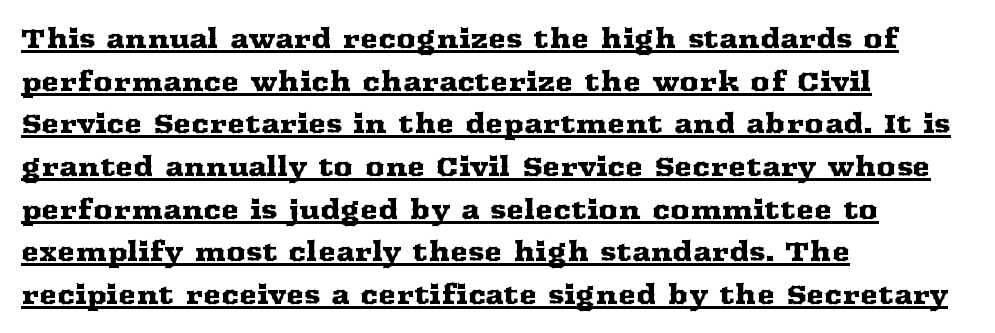
The image shows 27 px text type, upright; set left-aligned, normal line spacing (1.58x), normal letter spacing, underlined.
